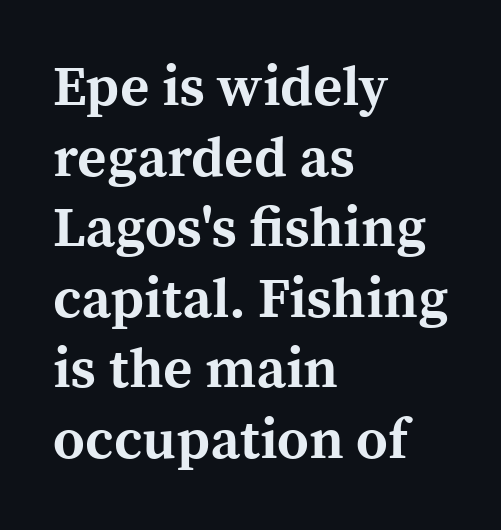
Q: Is the text bold? A: Yes.
Q: Is the text italic (slanted)? A: No, it is upright.
Q: Is the typeface a serif or a sans-serif typeface? A: Serif.
Q: Is the text underlined? A: No.
Q: How is the paragraph aligned? A: Left-aligned.
Q: Is the spacing between letters normal or unusually wide? A: Normal.
Q: Is the spacing between lines tight, normal or loose? A: Normal.
Q: Width (condensed, normal, or wide)? A: Normal.
Q: x-height? A: Medium.
Q: Monospaced? A: No.
